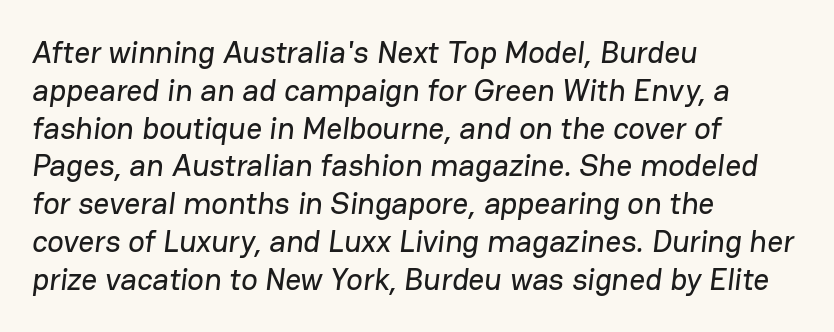
Q: Is the typeface a serif or a sans-serif typeface? A: Sans-serif.
Q: Is the text underlined? A: No.
Q: How is the paragraph aligned? A: Left-aligned.
Q: Is the spacing between letters normal or unusually wide? A: Normal.
Q: Width (condensed, normal, or wide)? A: Normal.
Q: Stroke contrast? A: Low.
Q: x-height? A: Medium.
Q: Monospaced? A: No.
